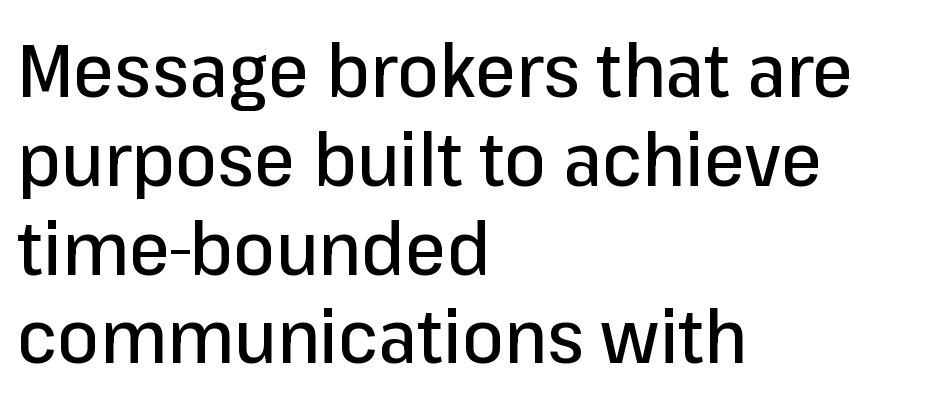
Which margin do the lines hug? The left one — the right edge is uneven. When letters stand straight like this, we call the style roman or upright. The passage shown is typed in a proportional face where columns would drift. Note: no serifs on the glyphs. What stands out about the letter spacing? Nothing — it is the standard amount. Honestly, there is no underline to notice here at all.
